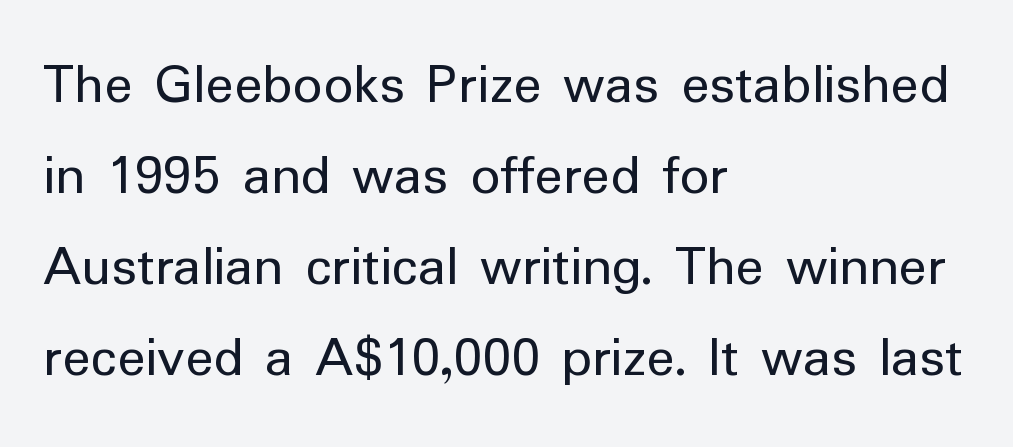
The image shows 59 px regular-weight sans-serif type, upright; set left-aligned, normal line spacing (1.54x), normal letter spacing, not underlined; low stroke contrast and a medium x-height.
